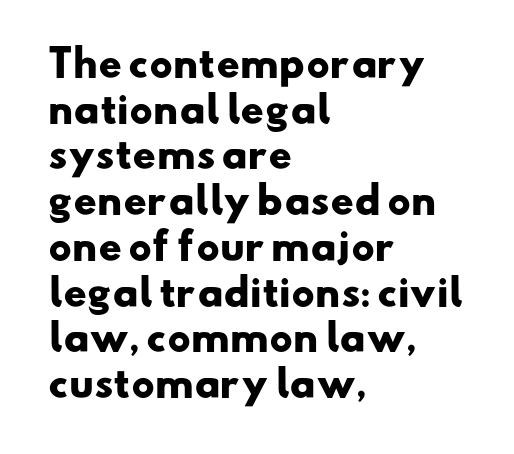
The image shows 36 px heavy, wide sans-serif type; set left-aligned, normal line spacing (1.27x), normal letter spacing, not underlined; low stroke contrast and a small x-height.
